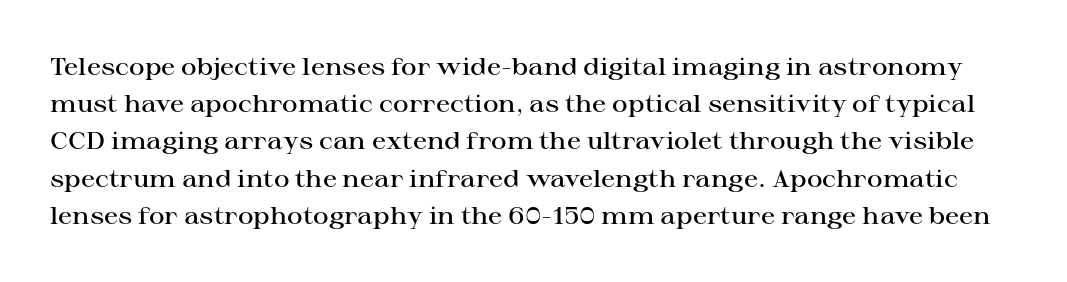
{"italic": "no", "bold": "semi", "underline": "no", "line_spacing": "normal", "line_spacing_ratio": 1.55, "letter_spacing": "normal", "letter_spacing_em": 0.0, "glyph_px": 24}
